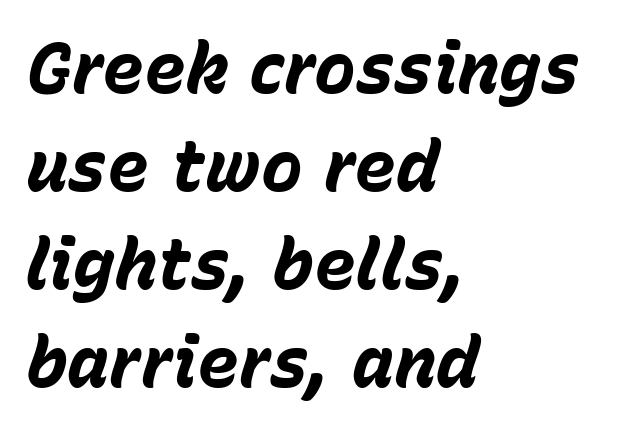
Q: Is the text bold? A: Yes.
Q: Is the text italic (slanted)? A: Yes, it leans right by about 15 degrees.
Q: Is the text underlined? A: No.
Q: How is the paragraph aligned? A: Left-aligned.
Q: Is the spacing between letters normal or unusually wide? A: Normal.
Q: Is the spacing between lines tight, normal or loose? A: Normal.
Q: Width (condensed, normal, or wide)? A: Normal.
Q: Stroke contrast? A: Low.
Q: x-height? A: Medium.
Q: Monospaced? A: No.
